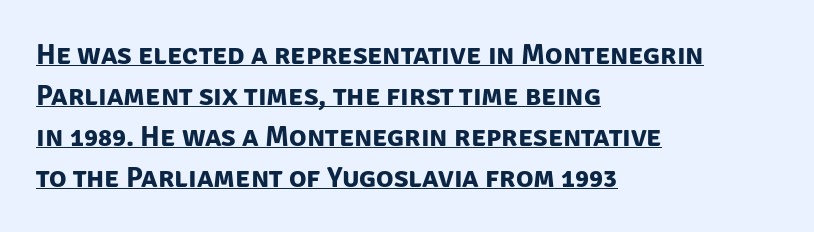
Q: Is the text bold? A: Yes.
Q: Is the typeface a serif or a sans-serif typeface? A: Sans-serif.
Q: Is the text underlined? A: Yes.
Q: How is the paragraph aligned? A: Left-aligned.
Q: Is the spacing between letters normal or unusually wide? A: Normal.
Q: Is the spacing between lines tight, normal or loose? A: Normal.
Q: Width (condensed, normal, or wide)? A: Normal.
Q: Stroke contrast? A: Low.
Q: x-height? A: Large.
Q: Monospaced? A: No.
